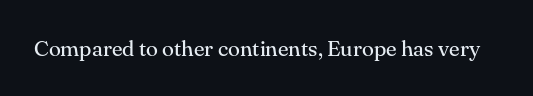
Q: Is the text bold? A: No.
Q: Is the text italic (slanted)? A: No, it is upright.
Q: Is the text underlined? A: No.
Q: Is the spacing between letters normal or unusually wide? A: Normal.
